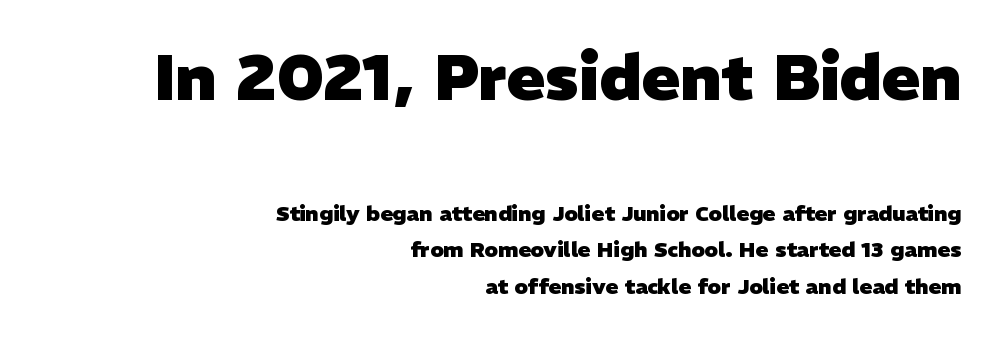
Look at the tracking — it's just the regular setting, nothing added. Proportional: the letters do not fall into vertical columns. Every row of glyphs terminates at an identical x-position on the right. The type family on display is of the sans-serif kind.
